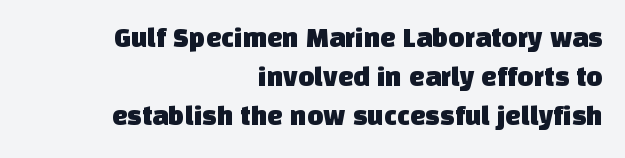
{"serif": "no", "width": "normal", "stroke_contrast": "low", "x_height": "large", "monospaced": "no", "underline": "no", "align": "right", "line_spacing": "normal", "line_spacing_ratio": 1.39, "letter_spacing": "normal", "letter_spacing_em": 0.0, "glyph_px": 28}
